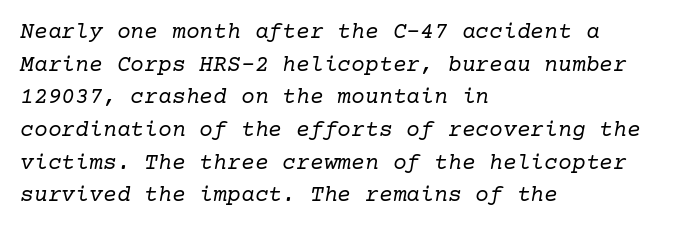
{"italic": "yes", "lean": "right", "slant_degrees": 10, "bold": "no", "underline": "no", "align": "left", "line_spacing": "normal", "line_spacing_ratio": 1.42, "letter_spacing": "normal", "letter_spacing_em": 0.0, "glyph_px": 23}
